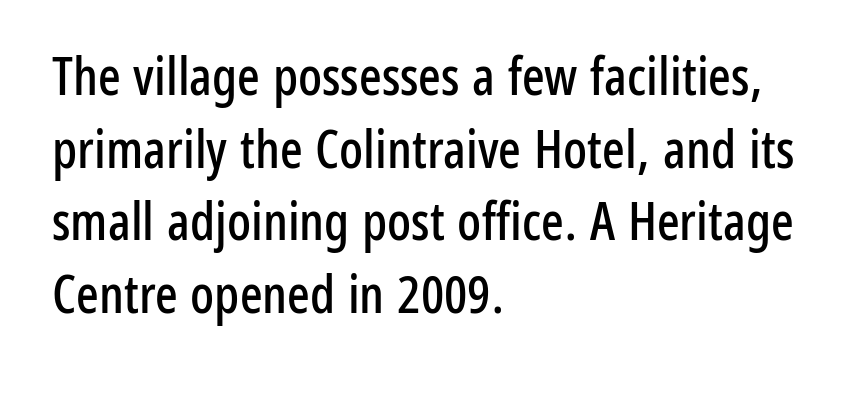
The image shows 53 px condensed sans-serif type, upright; set left-aligned, normal line spacing (1.37x), normal letter spacing, not underlined; low stroke contrast and a medium x-height.
